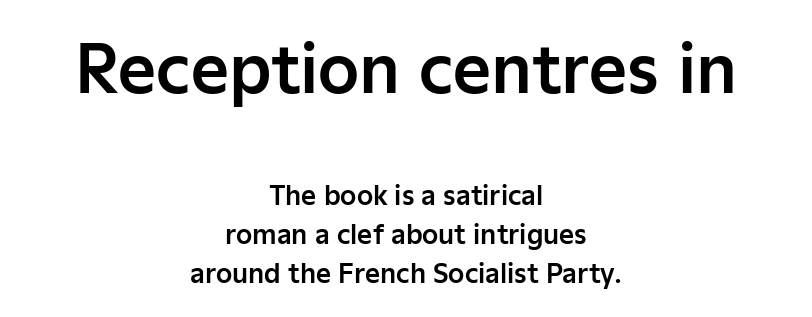
Q: Is the text italic (slanted)? A: No, it is upright.
Q: Is the typeface a serif or a sans-serif typeface? A: Sans-serif.
Q: Is the text underlined? A: No.
Q: How is the paragraph aligned? A: Centered.
Q: Is the spacing between letters normal or unusually wide? A: Normal.
Q: Is the spacing between lines tight, normal or loose? A: Normal.
Q: Which block of text is set in a larger size, the first (top) or the second (bottom)? A: The first (top) one.
Q: Width (condensed, normal, or wide)? A: Normal.
Q: Stroke contrast? A: Low.
Q: x-height? A: Medium.
Q: Monospaced? A: No.
